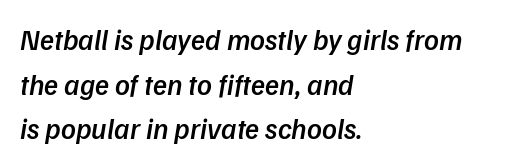
The image shows 29 px semibold sans-serif type; set left-aligned, normal line spacing (1.54x), normal letter spacing, not underlined; low stroke contrast and a medium x-height.
